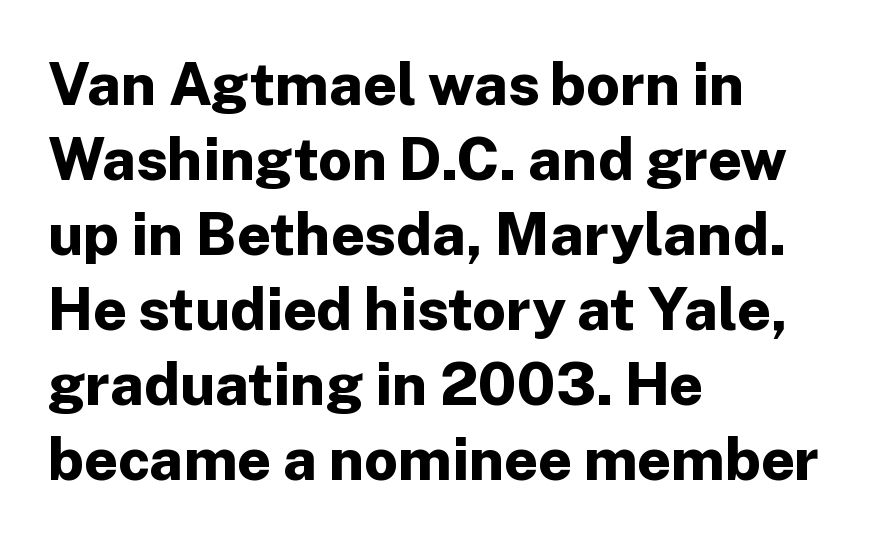
{"serif": "no", "italic": "no", "bold": "yes", "weight": "bold", "width": "normal", "stroke_contrast": "low", "x_height": "medium", "monospaced": "no", "underline": "no", "align": "left", "line_spacing": "normal", "line_spacing_ratio": 1.27, "letter_spacing": "normal", "letter_spacing_em": 0.0, "glyph_px": 59}
